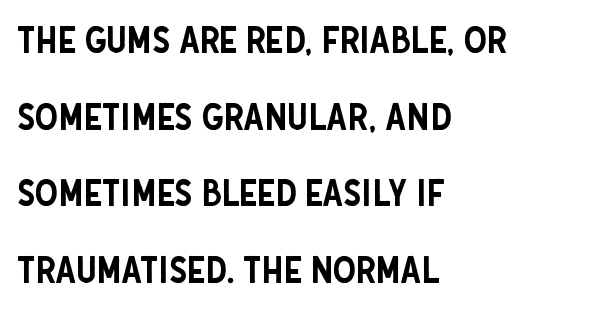
The lettering holds an erect, upright posture throughout. Students, note that the glyphs here touch the page at normal intervals. The glyphs in this specimen are sans serif. Anything drawn beneath the words? Only blank space.
